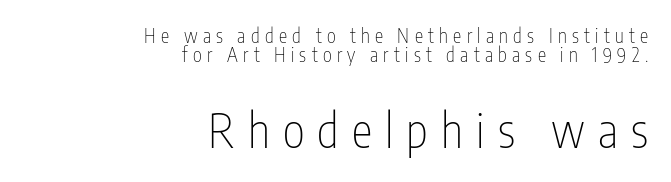
The image shows 47 px thin, condensed sans-serif type, upright; set right-aligned, tight line spacing (1.0x), unusually wide letter spacing (+0.28 em), not underlined; the second (bottom) block is 2.47x larger; low stroke contrast and a medium x-height.
